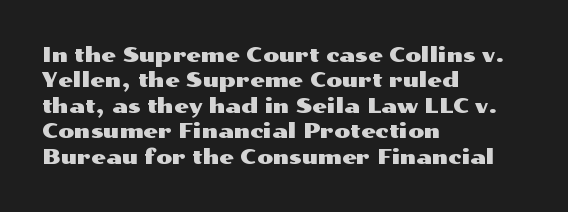
The image shows 21 px text type, upright; set left-aligned, line spacing 1.21x, normal letter spacing, not underlined.
